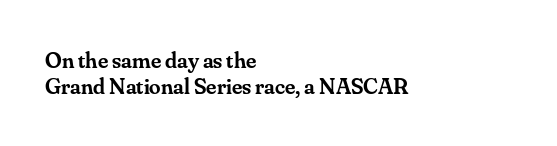
Q: Is the text bold? A: Semi-bold.
Q: Is the text italic (slanted)? A: No, it is upright.
Q: Is the text underlined? A: No.
Q: How is the paragraph aligned? A: Left-aligned.
Q: Is the spacing between letters normal or unusually wide? A: Normal.
Q: Is the spacing between lines tight, normal or loose? A: Tight.
